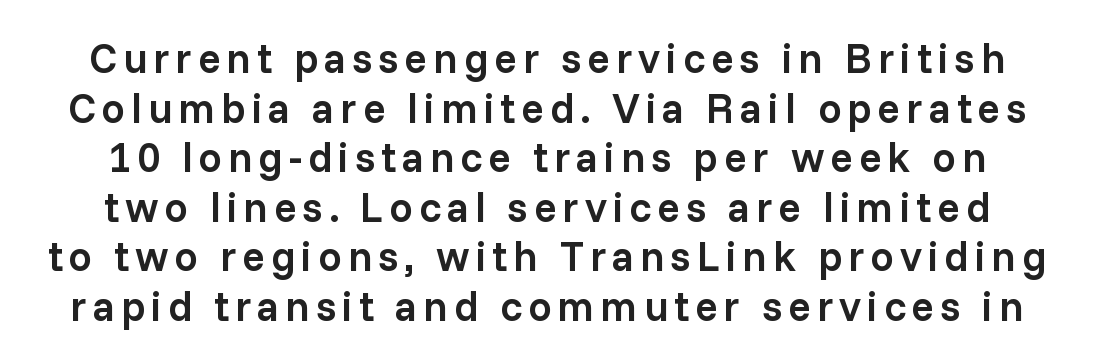
Check where the strokes stop: nothing finishes them off — pure sans. These lines were composed using upright roman letters. The passage shown is typed in a proportional face where columns would drift. Only glyphs here, with clear space below each row.
